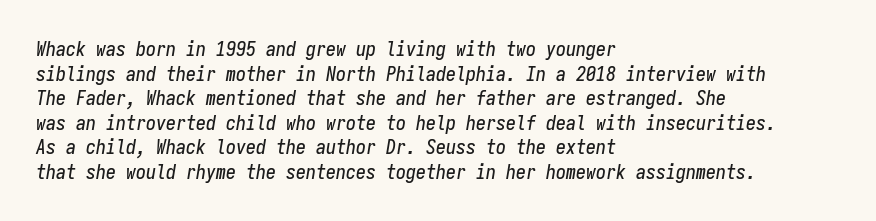
Letters rest on an invisible, unmarked baseline. This is oblique type, the kind used for emphasis or titles. The letters sit at their default tracking, neither squeezed nor spread. Does the copy run flush right? No — it runs flush left.
